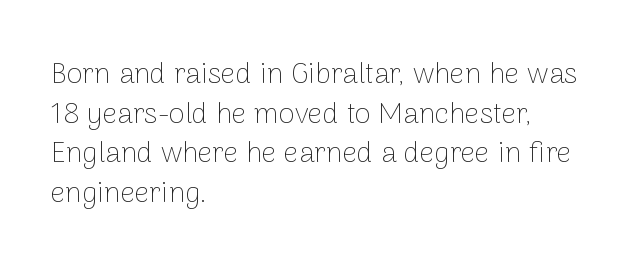
{"serif": "no", "italic": "no", "bold": "no", "weight": "thin", "width": "normal", "stroke_contrast": "low", "x_height": "medium", "monospaced": "no", "underline": "no", "align": "left", "line_spacing": "normal", "line_spacing_ratio": 1.37, "letter_spacing": "normal", "letter_spacing_em": 0.0, "glyph_px": 29}
